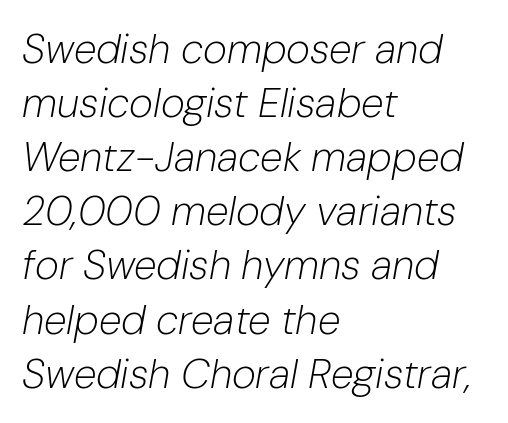
Q: Is the text bold? A: No.
Q: Is the text italic (slanted)? A: Yes, it leans right by about 10 degrees.
Q: Is the text underlined? A: No.
Q: How is the paragraph aligned? A: Left-aligned.
Q: Is the spacing between letters normal or unusually wide? A: Normal.
Q: Is the spacing between lines tight, normal or loose? A: Normal.
Q: Width (condensed, normal, or wide)? A: Normal.
Q: Stroke contrast? A: Low.
Q: x-height? A: Medium.
Q: Monospaced? A: No.
